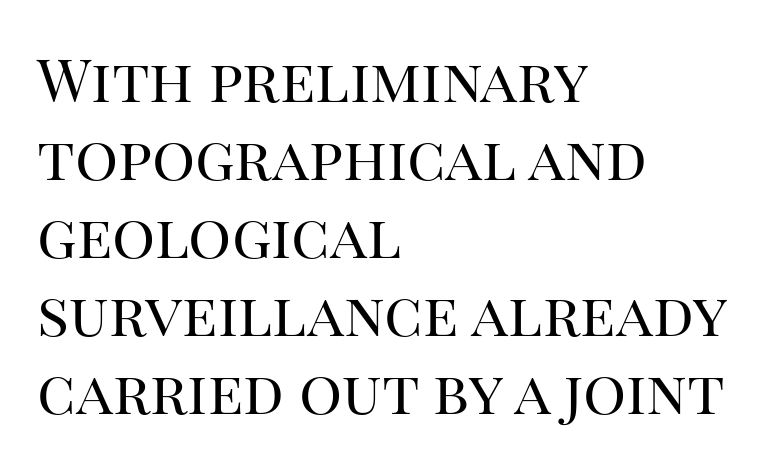
The image shows 60 px regular-weight serif type, upright; set left-aligned, normal line spacing (1.3x), normal letter spacing, not underlined; high stroke contrast and a large x-height.
